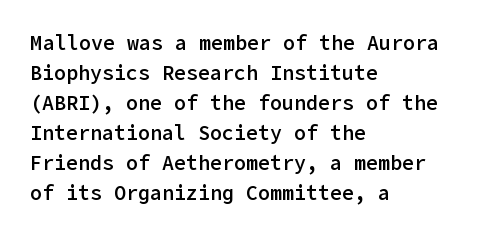
{"italic": "no", "bold": "semi", "underline": "no", "align": "left", "line_spacing": "normal", "line_spacing_ratio": 1.5, "letter_spacing": "normal", "letter_spacing_em": 0.0, "glyph_px": 20}
